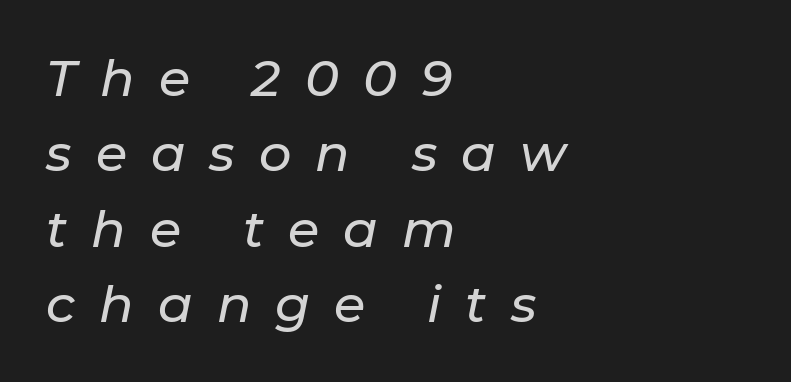
{"italic": "yes", "lean": "right", "slant_degrees": 11, "width": "normal", "stroke_contrast": "low", "x_height": "medium", "monospaced": "no", "underline": "no", "align": "left", "line_spacing": "normal", "line_spacing_ratio": 1.48, "letter_spacing": "wide", "letter_spacing_em": 0.47, "glyph_px": 51}
